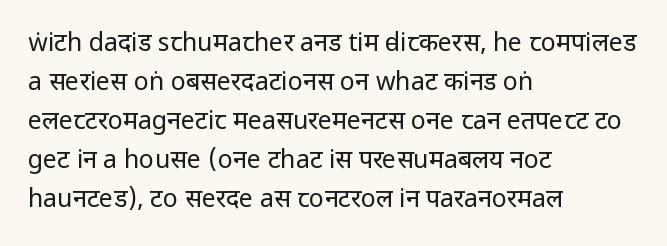
The image shows 25 px text type, upright; set left-aligned, normal line spacing (1.56x), normal letter spacing, not underlined.
